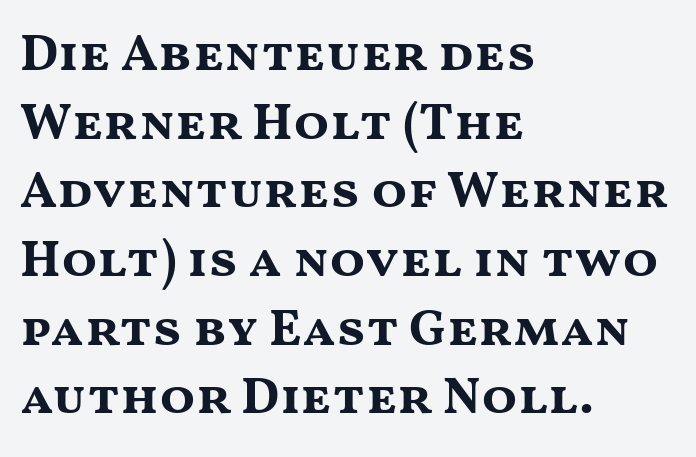
The rendering uses a bold face; every stroke is thick and dark. This rendering leaves character spacing at its baseline value. No word sits above an underline. One glance says typical: line gaps are just what's usual.
